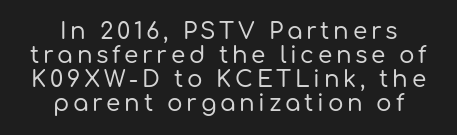
The image shows 23 px text type, upright; set centered, tight line spacing (1.04x), not underlined.
